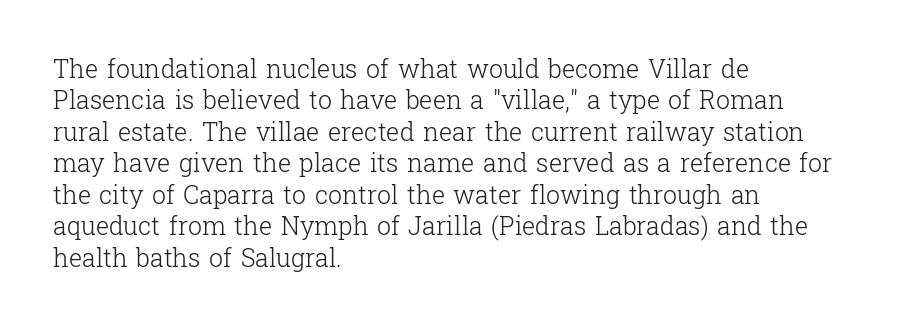
No letter is thick-stroked: the sample isn't bold. This is roman type, the default non-slanted kind. One glance says typical: line gaps are just what's usual. Plain, unruled lines of type. This sample is left-justified, so line endings fall wherever the words run out.
